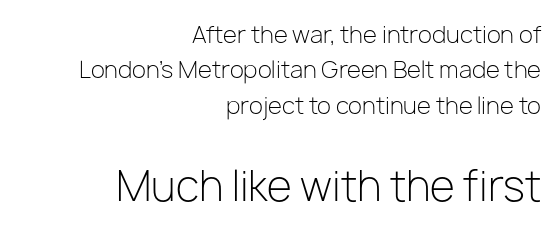
The image shows 41 px light sans-serif type, upright; set right-aligned, normal line spacing (1.54x), normal letter spacing, not underlined; the second (bottom) block is 1.78x larger; low stroke contrast and a medium x-height.
